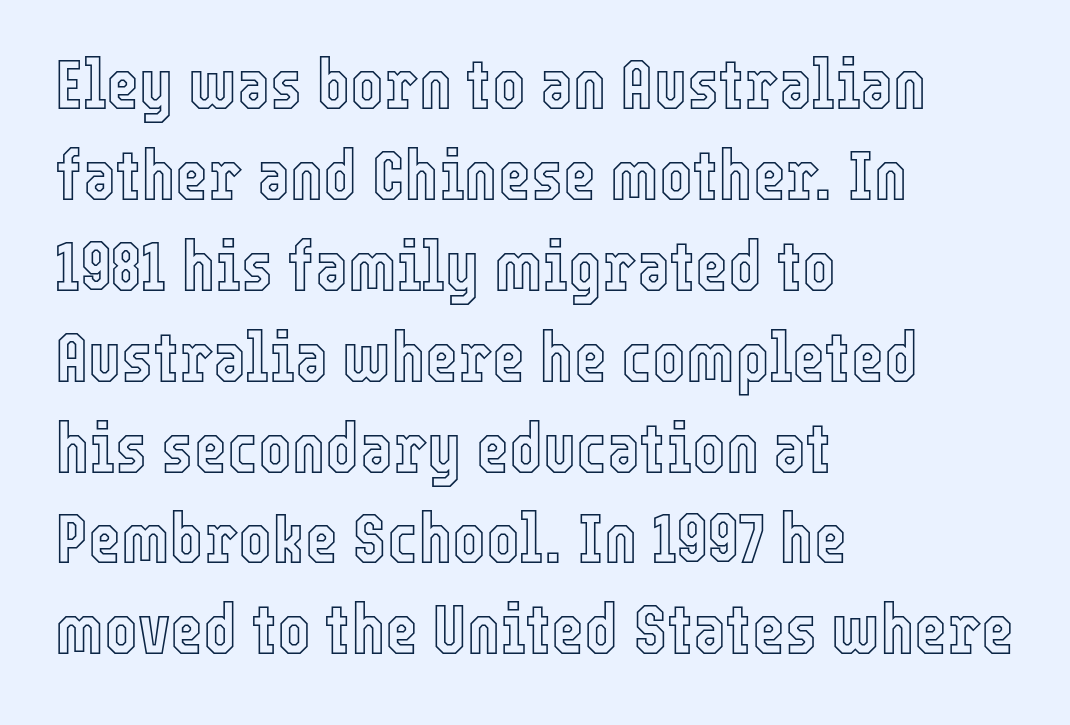
Q: Is the text italic (slanted)? A: No, it is upright.
Q: Is the text underlined? A: No.
Q: How is the paragraph aligned? A: Left-aligned.
Q: Is the spacing between letters normal or unusually wide? A: Normal.
Q: Is the spacing between lines tight, normal or loose? A: Normal.
Q: Width (condensed, normal, or wide)? A: Condensed.
Q: x-height? A: Medium.
Q: Monospaced? A: No.
